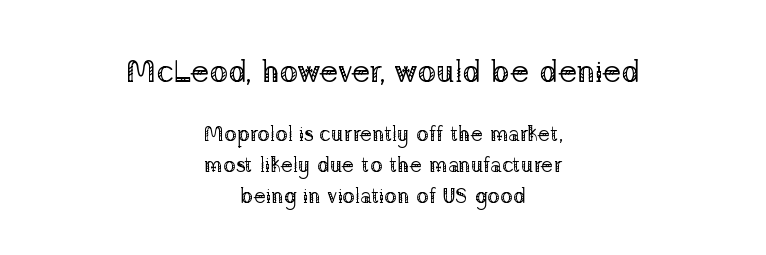
The image shows 31 px regular-weight serif type, upright; set centered, normal line spacing (1.48x), normal letter spacing, not underlined; the first (top) block is 1.48x larger; low stroke contrast and a medium x-height.
